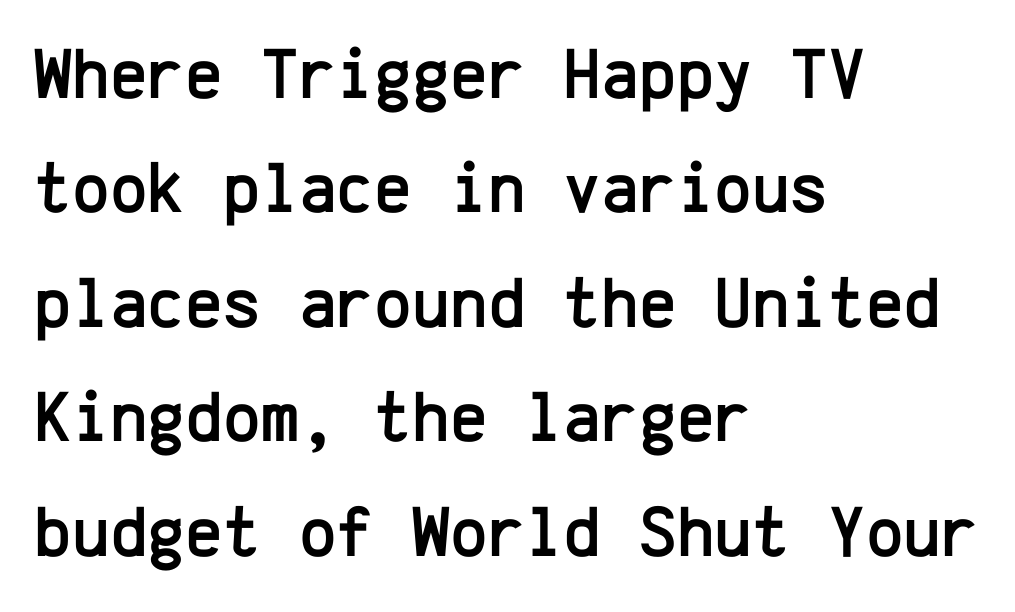
Q: Is the text italic (slanted)? A: No, it is upright.
Q: Is the typeface a serif or a sans-serif typeface? A: Sans-serif.
Q: Is the text underlined? A: No.
Q: How is the paragraph aligned? A: Left-aligned.
Q: Is the spacing between letters normal or unusually wide? A: Normal.
Q: Is the spacing between lines tight, normal or loose? A: Normal.
Q: Width (condensed, normal, or wide)? A: Normal.
Q: Stroke contrast? A: Low.
Q: x-height? A: Medium.
Q: Monospaced? A: Yes.
